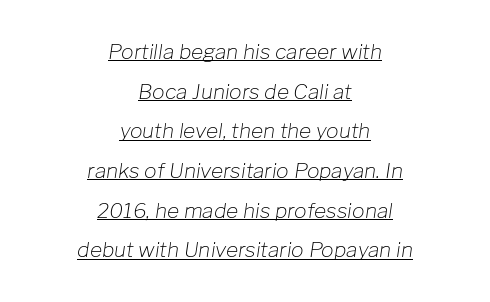
Is there an underline? Yes — a line sits under the letters. The whole block is typeset with a tilt. Each word holds together tightly as a unit, with standard inter-letter gaps. No letter is thick-stroked: the sample isn't bold. These lines are centered, leaving both edges ragged.
